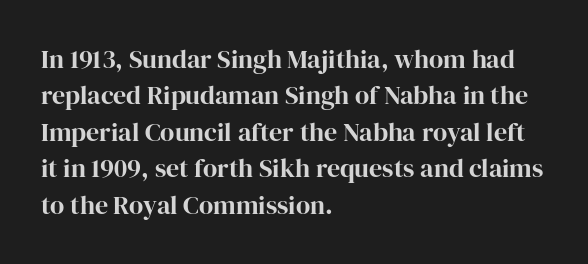
Q: Is the text bold? A: Yes.
Q: Is the text italic (slanted)? A: No, it is upright.
Q: Is the text underlined? A: No.
Q: How is the paragraph aligned? A: Left-aligned.
Q: Is the spacing between letters normal or unusually wide? A: Normal.
Q: Is the spacing between lines tight, normal or loose? A: Normal.
